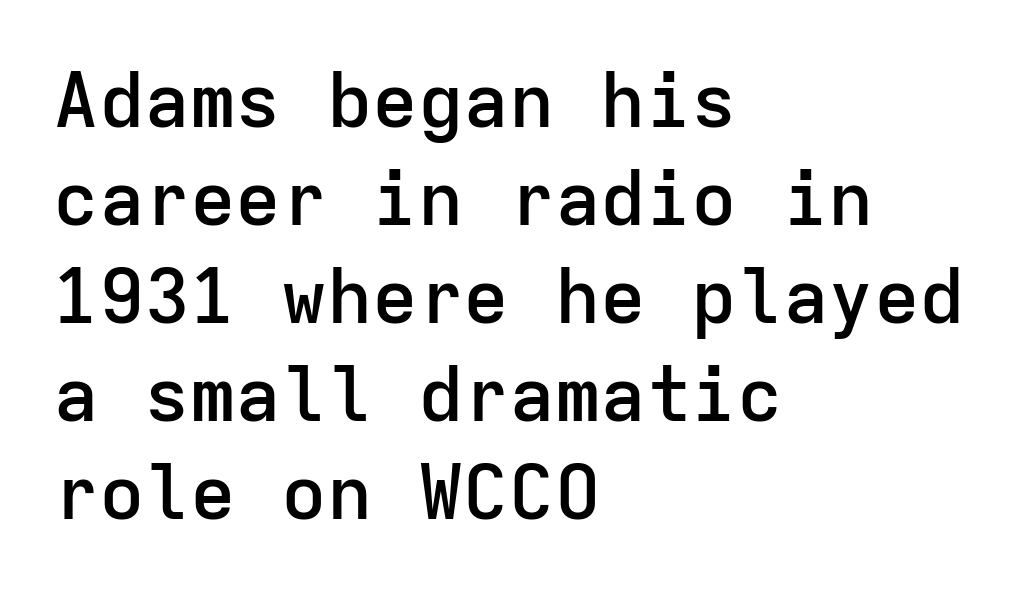
The image shows 76 px semibold sans-serif type, upright, monospaced; set left-aligned, normal line spacing (1.29x), normal letter spacing, not underlined; low stroke contrast and a medium x-height.
